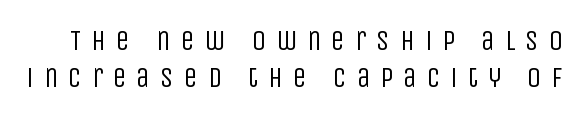
Q: Is the text bold? A: No.
Q: Is the text italic (slanted)? A: No, it is upright.
Q: Is the typeface a serif or a sans-serif typeface? A: Sans-serif.
Q: Is the text underlined? A: No.
Q: Is the spacing between letters normal or unusually wide? A: Unusually wide.
Q: Is the spacing between lines tight, normal or loose? A: Normal.
Q: Width (condensed, normal, or wide)? A: Condensed.
Q: Stroke contrast? A: Low.
Q: x-height? A: Large.
Q: Monospaced? A: No.
